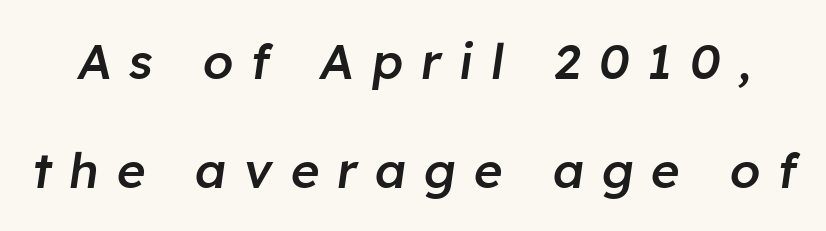
Q: Is the text bold? A: Semi-bold.
Q: Is the text italic (slanted)? A: Yes, it leans right by about 8 degrees.
Q: Is the text underlined? A: No.
Q: Is the spacing between letters normal or unusually wide? A: Unusually wide.
Q: Is the spacing between lines tight, normal or loose? A: Loose.
Q: Width (condensed, normal, or wide)? A: Normal.
Q: Stroke contrast? A: Low.
Q: x-height? A: Medium.
Q: Monospaced? A: No.
